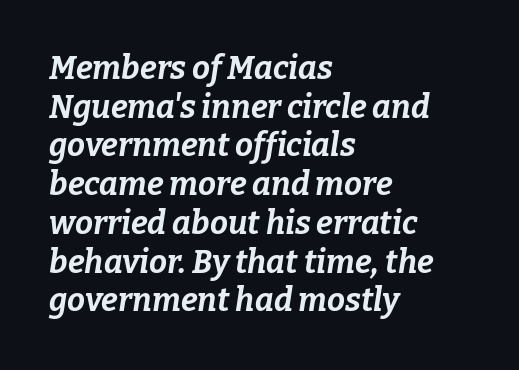
The image shows 32 px bold type, italic (leaning right); set left-aligned, line spacing 1.21x, normal letter spacing, not underlined; low stroke contrast and a medium x-height.
